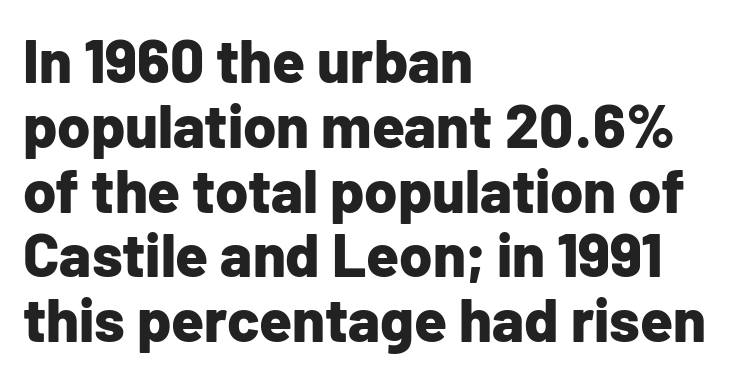
{"serif": "no", "italic": "no", "bold": "yes", "weight": "bold", "width": "normal", "stroke_contrast": "low", "x_height": "medium", "monospaced": "no", "underline": "no", "align": "left", "line_spacing": "tight", "line_spacing_ratio": 1.08, "letter_spacing": "normal", "letter_spacing_em": 0.0, "glyph_px": 60}
